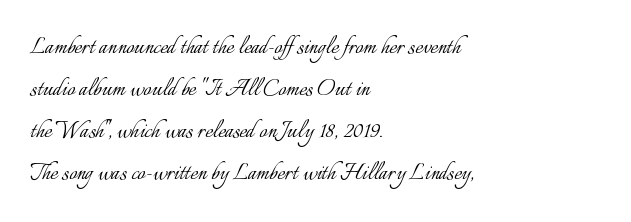
The image shows 28 px light type; set left-aligned, normal line spacing (1.5x), normal letter spacing, not underlined; low stroke contrast and a small x-height.
